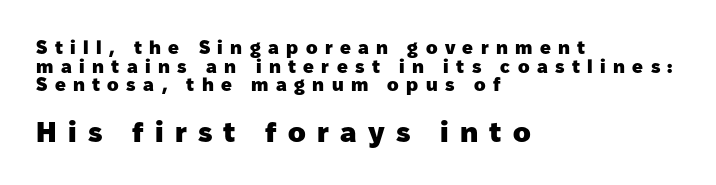
Q: Is the text bold? A: Yes.
Q: Is the text italic (slanted)? A: No, it is upright.
Q: Is the typeface a serif or a sans-serif typeface? A: Sans-serif.
Q: Is the text underlined? A: No.
Q: How is the paragraph aligned? A: Left-aligned.
Q: Is the spacing between letters normal or unusually wide? A: Unusually wide.
Q: Is the spacing between lines tight, normal or loose? A: Tight.
Q: Which block of text is set in a larger size, the first (top) or the second (bottom)? A: The second (bottom) one.
Q: Width (condensed, normal, or wide)? A: Normal.
Q: Stroke contrast? A: Low.
Q: x-height? A: Medium.
Q: Monospaced? A: No.
